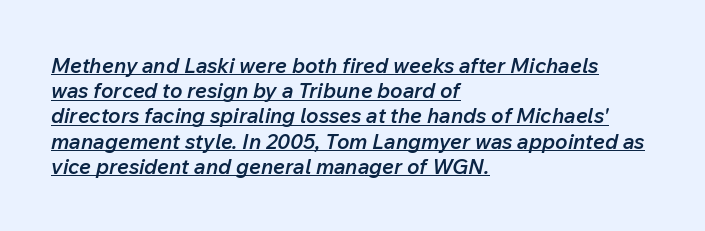
The image shows 21 px text type, italic (leaning right); set left-aligned, line spacing 1.2x, normal letter spacing, underlined.
